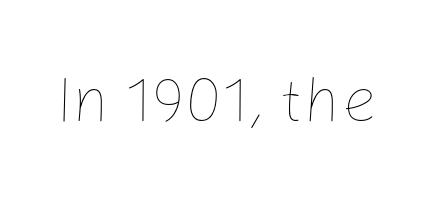
The image shows 64 px thin type, upright; set normal letter spacing, not underlined; low stroke contrast and a medium x-height.
